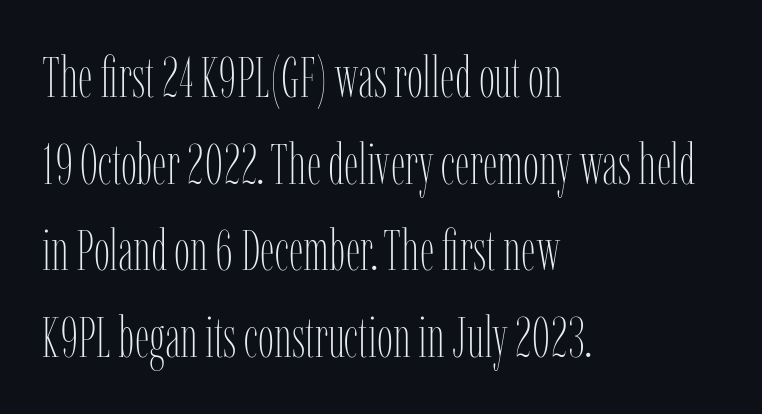
The image shows 57 px thin, condensed type, upright; set left-aligned, normal line spacing (1.52x), normal letter spacing, not underlined; low stroke contrast and a medium x-height.
